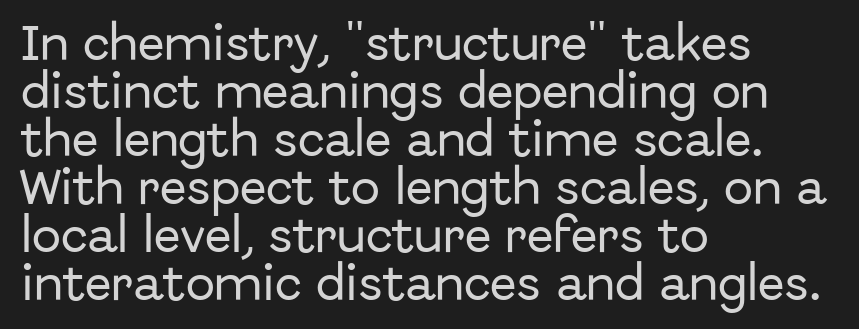
Q: Is the text italic (slanted)? A: No, it is upright.
Q: Is the typeface a serif or a sans-serif typeface? A: Sans-serif.
Q: Is the text underlined? A: No.
Q: How is the paragraph aligned? A: Left-aligned.
Q: Is the spacing between letters normal or unusually wide? A: Normal.
Q: Width (condensed, normal, or wide)? A: Normal.
Q: Stroke contrast? A: Low.
Q: x-height? A: Medium.
Q: Monospaced? A: No.
